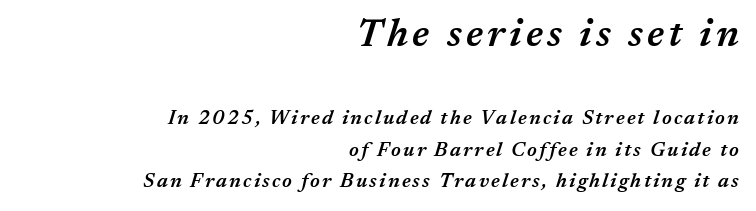
Which margin do the lines hug? The right one — the left edge is uneven. The baseline area is clear. As a designer I'd log this as weight 600, semibold. If you measured baseline to baseline, you'd find a middling distance.
